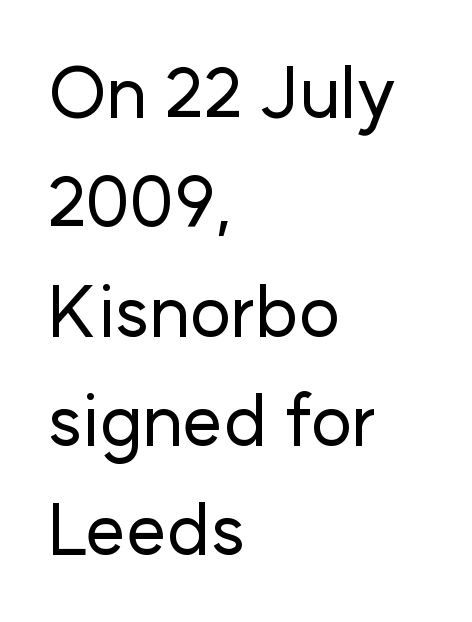
The image shows 71 px sans-serif type, upright; set left-aligned, normal line spacing (1.54x), normal letter spacing, not underlined; low stroke contrast and a medium x-height.
